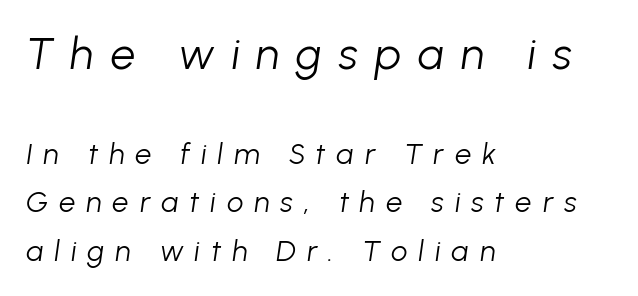
Quick note: interline space is typical. The passage is arranged the way most books set body copy — flush left. This sample has the flowing, uneven cadence of proportional lettering. Tracking here is generous; glyphs stand well apart from one another. Look at the glyph heights: the upper group is clearly the bigger setting. There's an unmistakable incline to the writing here.
